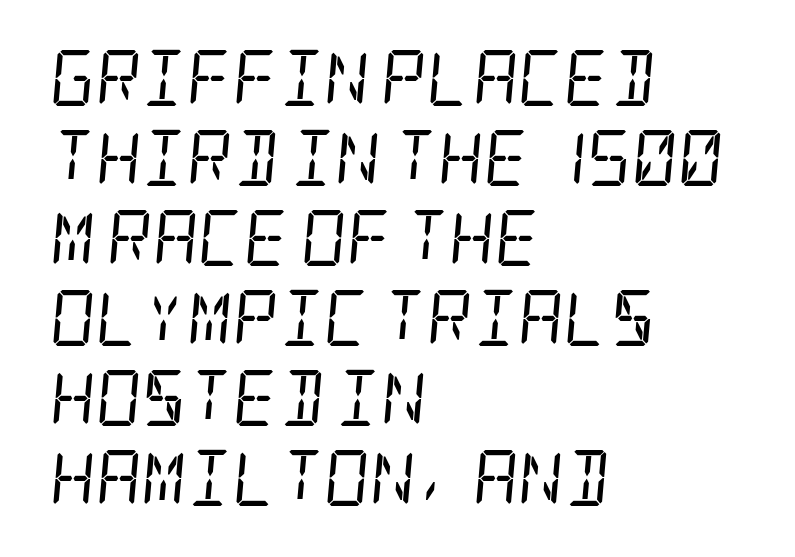
Q: Is the text bold? A: No.
Q: Is the text italic (slanted)? A: Yes, it leans right by about 5 degrees.
Q: Is the typeface a serif or a sans-serif typeface? A: Serif.
Q: Is the text underlined? A: No.
Q: How is the paragraph aligned? A: Left-aligned.
Q: Is the spacing between letters normal or unusually wide? A: Normal.
Q: Is the spacing between lines tight, normal or loose? A: Normal.
Q: Width (condensed, normal, or wide)? A: Condensed.
Q: Stroke contrast? A: Low.
Q: x-height? A: Large.
